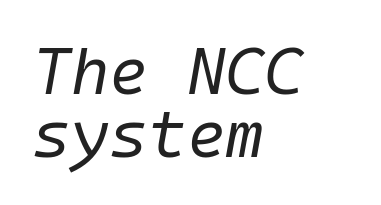
What stands out about the letter spacing? Nothing — it is the standard amount. You could count columns in this text — the font is strictly monospaced. If you measured baseline to baseline, you'd find a short distance. A clean baseline with only descenders dipping below it. The text block is weighted toward the left margin, trailing off unevenly rightward.
